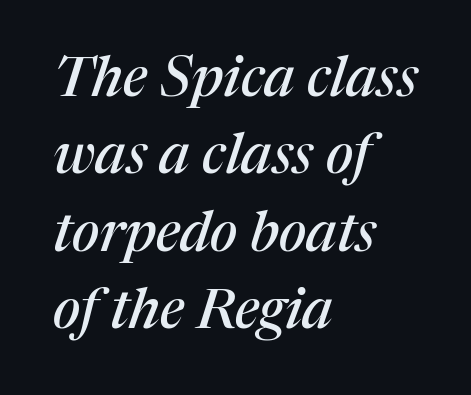
Q: Is the text italic (slanted)? A: Yes, it leans right by about 17 degrees.
Q: Is the typeface a serif or a sans-serif typeface? A: Serif.
Q: Is the text underlined? A: No.
Q: How is the paragraph aligned? A: Left-aligned.
Q: Is the spacing between letters normal or unusually wide? A: Normal.
Q: Is the spacing between lines tight, normal or loose? A: Normal.
Q: Width (condensed, normal, or wide)? A: Normal.
Q: Stroke contrast? A: Medium.
Q: x-height? A: Medium.
Q: Monospaced? A: No.
